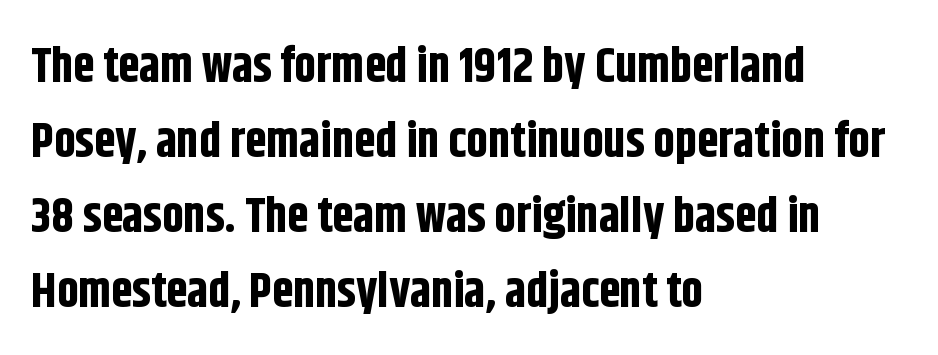
Q: Is the text bold? A: Yes.
Q: Is the text italic (slanted)? A: No, it is upright.
Q: Is the typeface a serif or a sans-serif typeface? A: Sans-serif.
Q: Is the text underlined? A: No.
Q: How is the paragraph aligned? A: Left-aligned.
Q: Is the spacing between letters normal or unusually wide? A: Normal.
Q: Is the spacing between lines tight, normal or loose? A: Normal.
Q: Width (condensed, normal, or wide)? A: Condensed.
Q: Stroke contrast? A: Low.
Q: x-height? A: Large.
Q: Monospaced? A: No.
